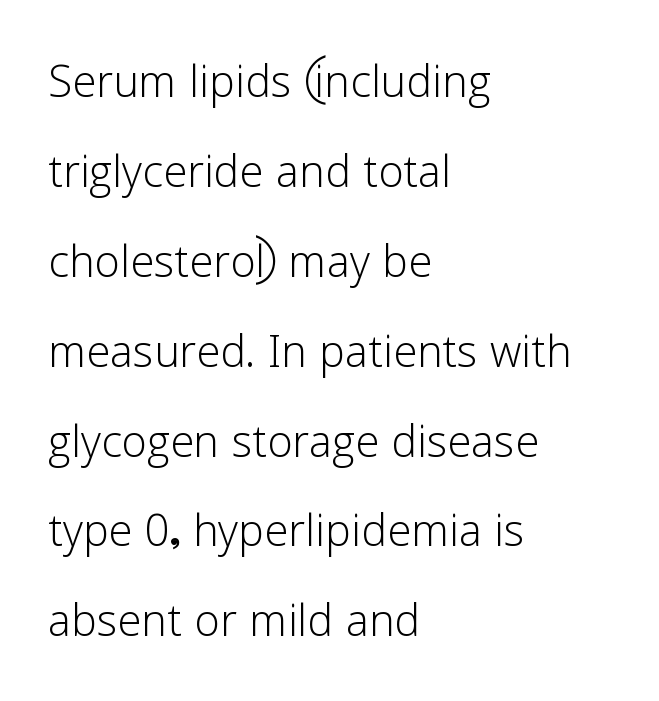
{"serif": "no", "italic": "no", "bold": "no", "weight": "light", "width": "normal", "stroke_contrast": "low", "x_height": "medium", "monospaced": "no", "underline": "no", "align": "left", "line_spacing": "normal", "line_spacing_ratio": 1.55, "letter_spacing": "normal", "letter_spacing_em": 0.0, "glyph_px": 58}
